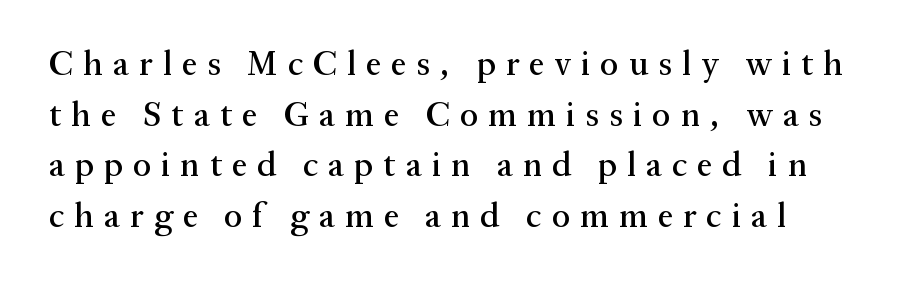
Q: Is the text italic (slanted)? A: No, it is upright.
Q: Is the typeface a serif or a sans-serif typeface? A: Serif.
Q: Is the text underlined? A: No.
Q: How is the paragraph aligned? A: Left-aligned.
Q: Is the spacing between letters normal or unusually wide? A: Unusually wide.
Q: Is the spacing between lines tight, normal or loose? A: Normal.
Q: Width (condensed, normal, or wide)? A: Normal.
Q: Stroke contrast? A: Medium.
Q: x-height? A: Medium.
Q: Monospaced? A: No.
